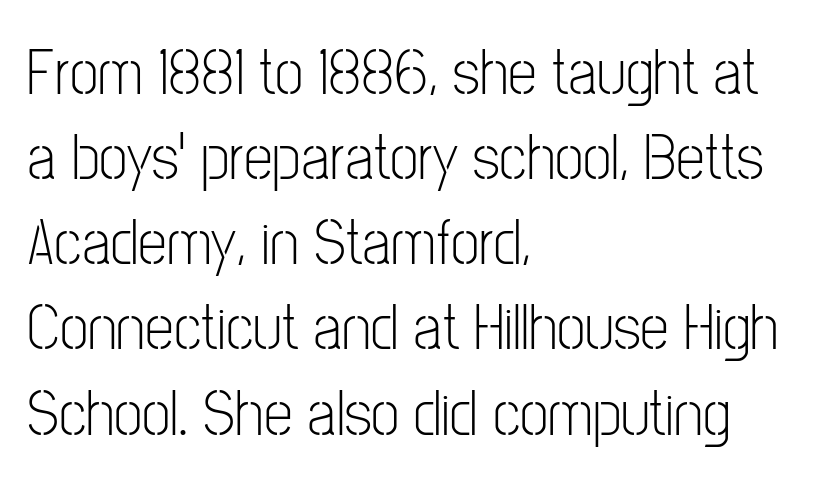
Serif or sans? Sans — the stroke terminals are bare. Is the type heavy? It reads as light-to-regular instead. Does extra space separate the letters? No, they use regular spacing. Has an underline been added? It has not.
